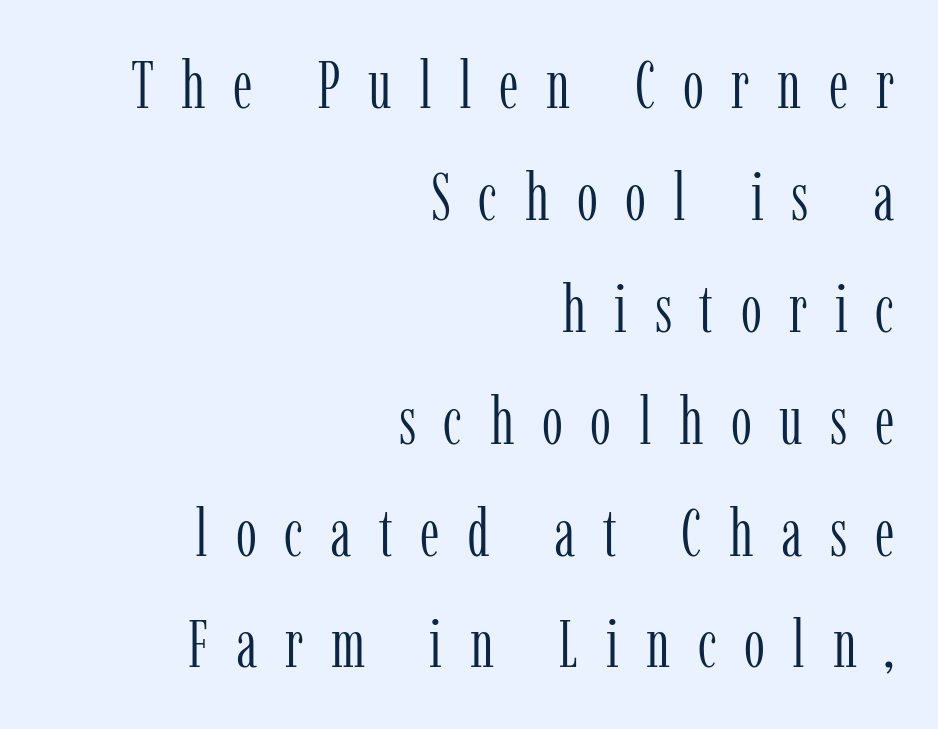
Q: Is the text bold? A: No.
Q: Is the text italic (slanted)? A: No, it is upright.
Q: Is the typeface a serif or a sans-serif typeface? A: Serif.
Q: Is the text underlined? A: No.
Q: How is the paragraph aligned? A: Right-aligned.
Q: Is the spacing between letters normal or unusually wide? A: Unusually wide.
Q: Is the spacing between lines tight, normal or loose? A: Normal.
Q: Width (condensed, normal, or wide)? A: Condensed.
Q: Stroke contrast? A: Low.
Q: x-height? A: Medium.
Q: Monospaced? A: No.
